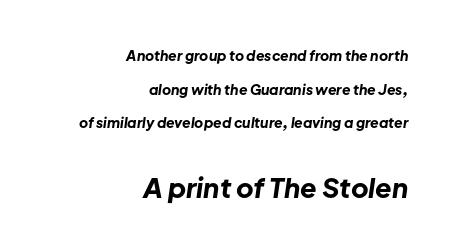
Q: Is the text bold? A: Yes.
Q: Is the text italic (slanted)? A: Yes, it leans right by about 8 degrees.
Q: Is the text underlined? A: No.
Q: How is the paragraph aligned? A: Right-aligned.
Q: Is the spacing between letters normal or unusually wide? A: Normal.
Q: Is the spacing between lines tight, normal or loose? A: Loose.
Q: Which block of text is set in a larger size, the first (top) or the second (bottom)? A: The second (bottom) one.
